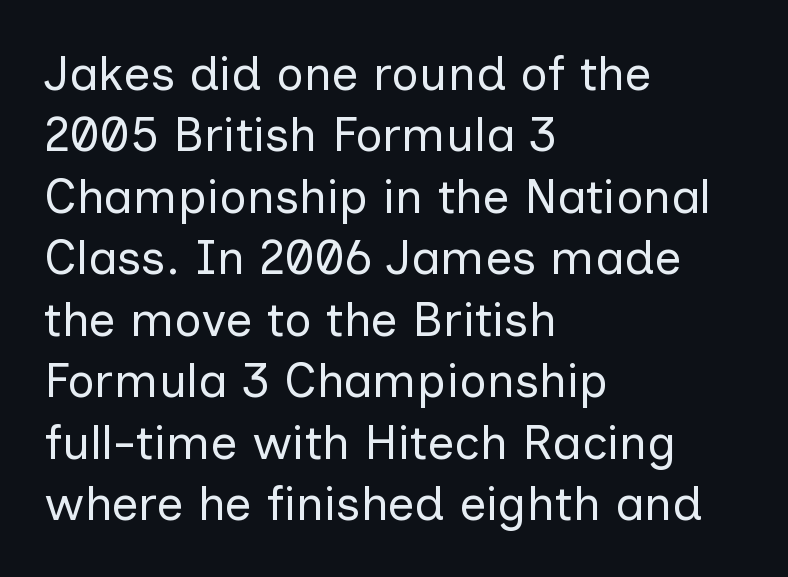
Q: Is the text bold? A: No.
Q: Is the text italic (slanted)? A: No, it is upright.
Q: Is the typeface a serif or a sans-serif typeface? A: Sans-serif.
Q: Is the text underlined? A: No.
Q: How is the paragraph aligned? A: Left-aligned.
Q: Is the spacing between letters normal or unusually wide? A: Normal.
Q: Is the spacing between lines tight, normal or loose? A: Normal.
Q: Width (condensed, normal, or wide)? A: Normal.
Q: Stroke contrast? A: Low.
Q: x-height? A: Medium.
Q: Monospaced? A: No.
